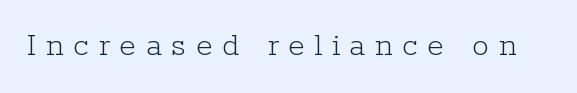
Glyph-to-glyph distance is far greater than everyday printed text. Vertical strokes here are truly vertical. You could not count columns in this text — the font is proportionally spaced. The type family on display is of the serif kind. The foot of each line stays bare and open. Vertical stems look standard width or narrower in stroke.
